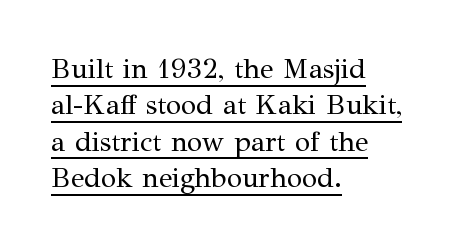
The image shows 28 px regular-weight serif type, upright; set left-aligned, normal line spacing (1.3x), normal letter spacing, underlined; medium stroke contrast and a medium x-height.
